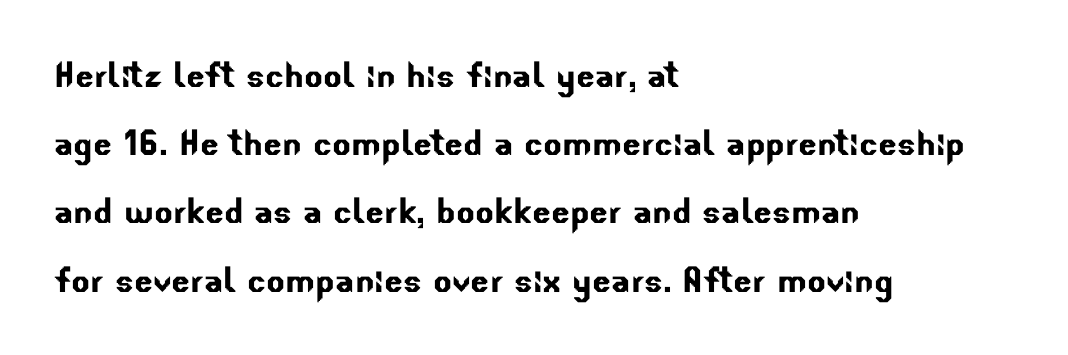
The image shows 44 px sans-serif type; set left-aligned, normal line spacing (1.55x), normal letter spacing, not underlined; low stroke contrast and a small x-height.
